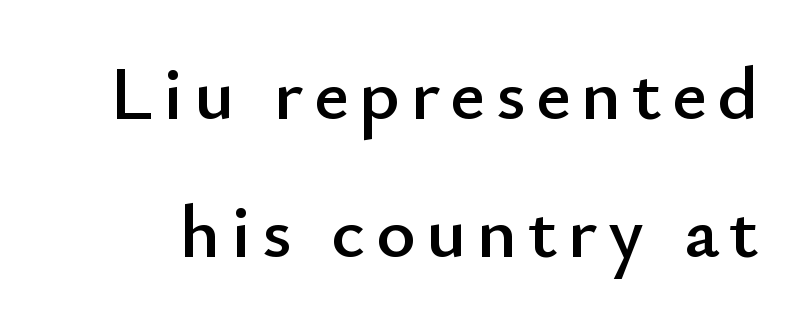
The space beneath each line is pristine and unruled. The rendering uses natural spacing where letterforms have individual widths. Nope, not italic — everything's standing straight. Regarding serifs, this sample does without them.
